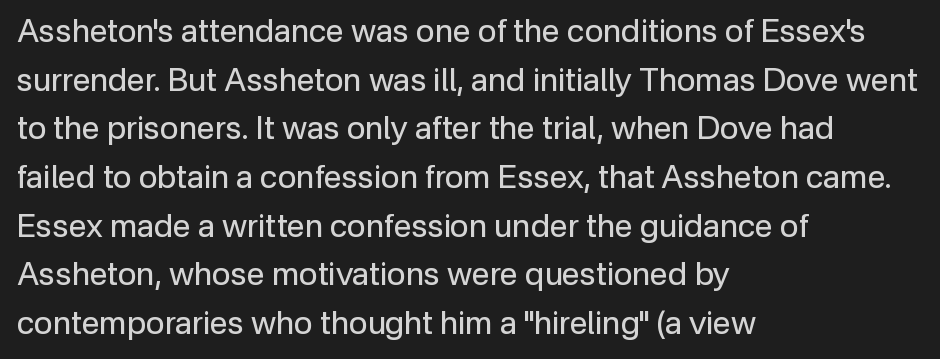
Grotesque or geometric, the face here clearly has no serifs. This is the regular roman posture of the typeface. Tracking value appears to be zero — textbook default spacing. The block of text has a typical density, with ordinary space between rows. The rendering uses natural spacing where letterforms have individual widths. Has an underline been added? It has not.
